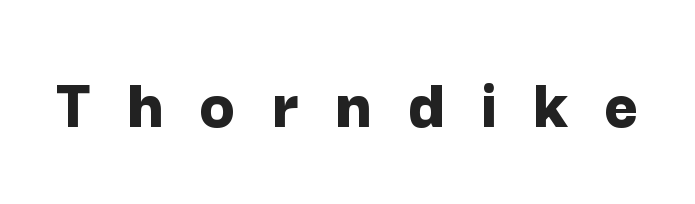
The letters stand upright; this is a roman face. As a designer I'd log this as weight 700, bold. The characters display no serif detailing; their extremities are plain. In terms of letterspacing, this is a distinctly airy, spread setting.
